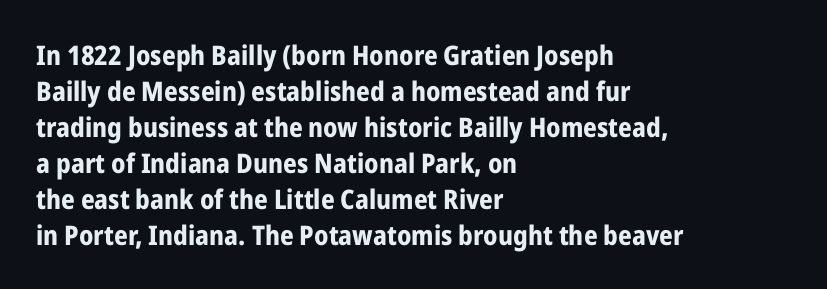
Q: Is the text bold? A: Yes.
Q: Is the text italic (slanted)? A: No, it is upright.
Q: Is the text underlined? A: No.
Q: How is the paragraph aligned? A: Left-aligned.
Q: Is the spacing between letters normal or unusually wide? A: Normal.
Q: Is the spacing between lines tight, normal or loose? A: Normal.
